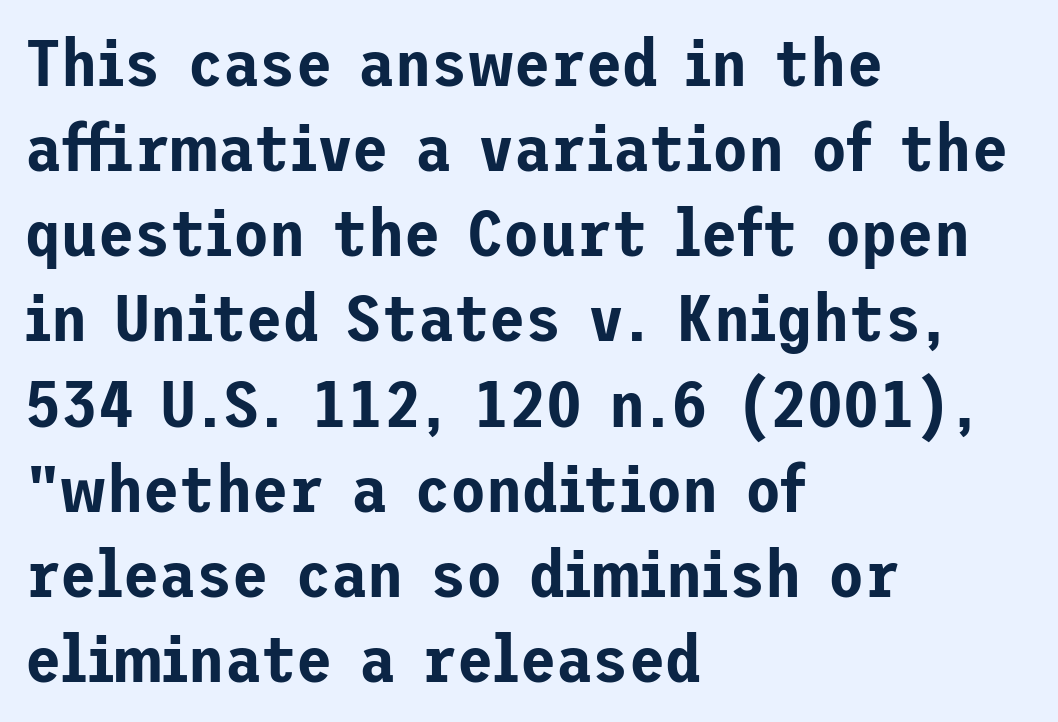
The image shows 66 px sans-serif type, upright; set left-aligned, normal line spacing (1.29x), normal letter spacing, not underlined; low stroke contrast and a medium x-height.
